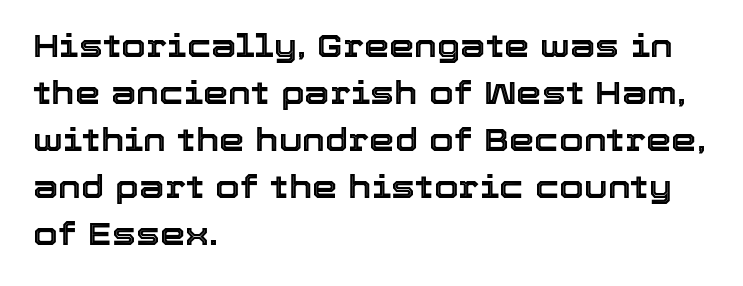
The compositor pushed each line to the left boundary. Rendered with straight, roman letterforms. Is the letter spacing exaggerated? No — it looks like the ordinary default. The lines sit at an ordinary, default distance from one another. Lines of text with bare space underneath.
